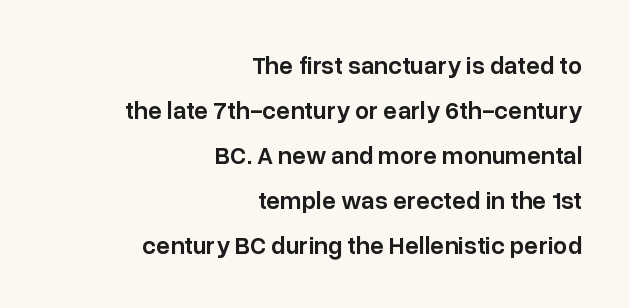
Q: Is the text bold? A: Semi-bold.
Q: Is the text italic (slanted)? A: No, it is upright.
Q: Is the text underlined? A: No.
Q: How is the paragraph aligned? A: Right-aligned.
Q: Is the spacing between letters normal or unusually wide? A: Normal.
